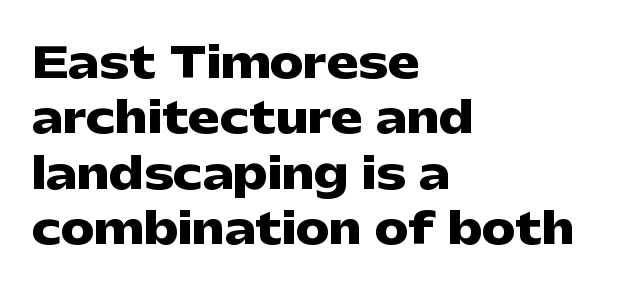
Q: Is the text bold? A: Yes.
Q: Is the text italic (slanted)? A: No, it is upright.
Q: Is the typeface a serif or a sans-serif typeface? A: Sans-serif.
Q: Is the text underlined? A: No.
Q: How is the paragraph aligned? A: Left-aligned.
Q: Is the spacing between letters normal or unusually wide? A: Normal.
Q: Is the spacing between lines tight, normal or loose? A: Normal.
Q: Width (condensed, normal, or wide)? A: Wide.
Q: Stroke contrast? A: Low.
Q: x-height? A: Medium.
Q: Monospaced? A: No.
